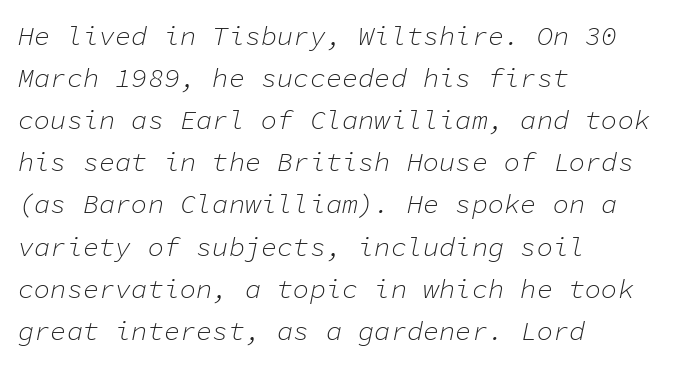
Each line starts at the same left margin while the right side varies. Beneath every word, the page is bare. Letter spacing: default. Italic: yes, the glyphs are oblique. The space between consecutive lines is moderate.
